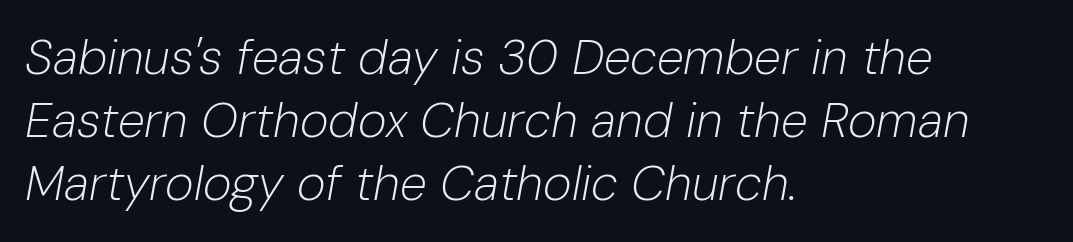
Q: Is the text bold? A: No.
Q: Is the text italic (slanted)? A: Yes, it leans right by about 10 degrees.
Q: Is the text underlined? A: No.
Q: How is the paragraph aligned? A: Left-aligned.
Q: Is the spacing between letters normal or unusually wide? A: Normal.
Q: Is the spacing between lines tight, normal or loose? A: Normal.
Q: Width (condensed, normal, or wide)? A: Normal.
Q: Stroke contrast? A: Low.
Q: x-height? A: Medium.
Q: Monospaced? A: No.
